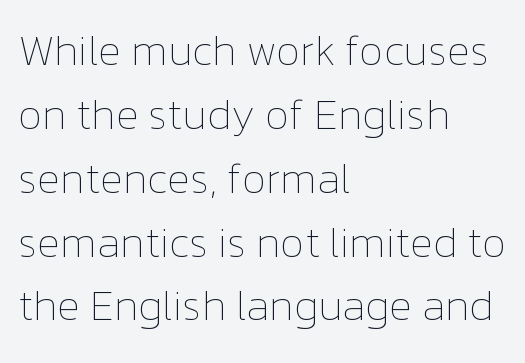
The image shows 42 px thin type, upright; set left-aligned, normal line spacing (1.52x), normal letter spacing, not underlined; low stroke contrast and a medium x-height.
